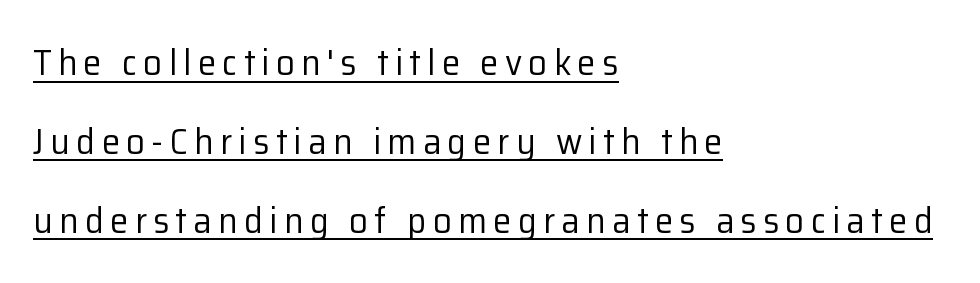
{"serif": "no", "italic": "no", "bold": "no", "weight": "regular", "width": "normal", "stroke_contrast": "low", "x_height": "medium", "monospaced": "no", "underline": "yes", "align": "left", "line_spacing": "loose", "line_spacing_ratio": 2.13, "glyph_px": 37}
